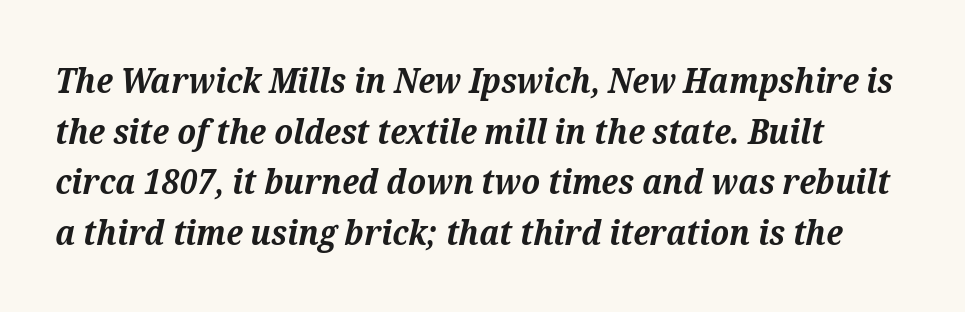
{"serif": "yes", "italic": "yes", "lean": "right", "slant_degrees": 12, "bold": "yes", "weight": "bold", "width": "normal", "stroke_contrast": "medium", "x_height": "medium", "monospaced": "no", "underline": "no", "align": "left", "line_spacing": "normal", "line_spacing_ratio": 1.45, "letter_spacing": "normal", "letter_spacing_em": 0.0, "glyph_px": 35}
